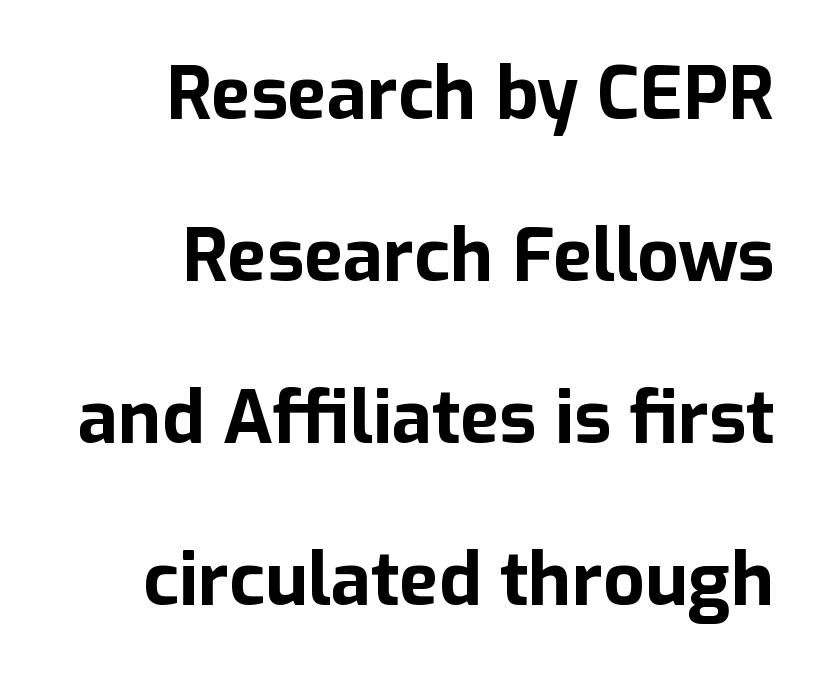
The image shows 73 px bold sans-serif type, upright; set right-aligned, loose line spacing (2.22x), normal letter spacing, not underlined; low stroke contrast and a medium x-height.
